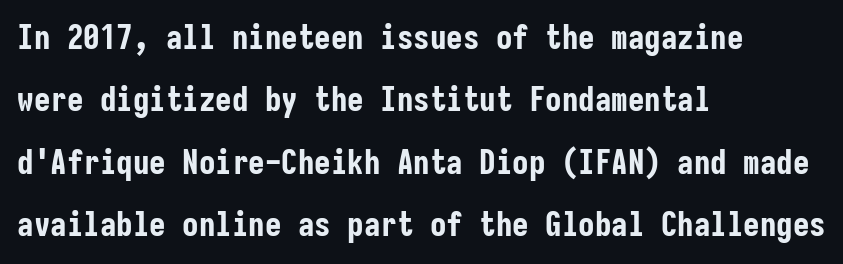
Q: Is the text bold? A: Yes.
Q: Is the text italic (slanted)? A: No, it is upright.
Q: Is the typeface a serif or a sans-serif typeface? A: Sans-serif.
Q: Is the text underlined? A: No.
Q: How is the paragraph aligned? A: Left-aligned.
Q: Is the spacing between letters normal or unusually wide? A: Normal.
Q: Width (condensed, normal, or wide)? A: Condensed.
Q: Stroke contrast? A: Low.
Q: x-height? A: Medium.
Q: Monospaced? A: Yes.
